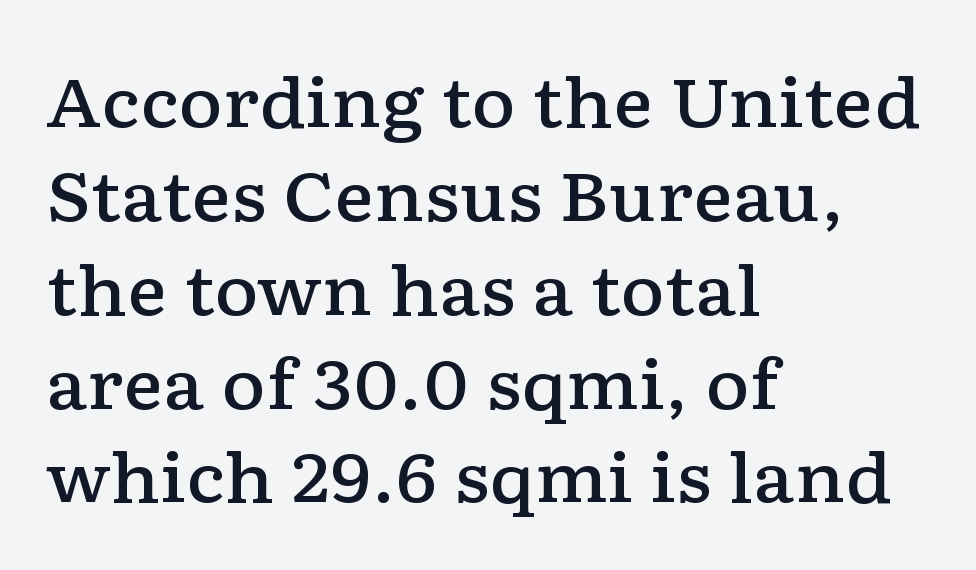
Q: Is the text bold? A: Semi-bold.
Q: Is the text italic (slanted)? A: No, it is upright.
Q: Is the typeface a serif or a sans-serif typeface? A: Serif.
Q: Is the text underlined? A: No.
Q: How is the paragraph aligned? A: Left-aligned.
Q: Is the spacing between letters normal or unusually wide? A: Normal.
Q: Is the spacing between lines tight, normal or loose? A: Normal.
Q: Width (condensed, normal, or wide)? A: Wide.
Q: Stroke contrast? A: Low.
Q: x-height? A: Medium.
Q: Monospaced? A: No.
